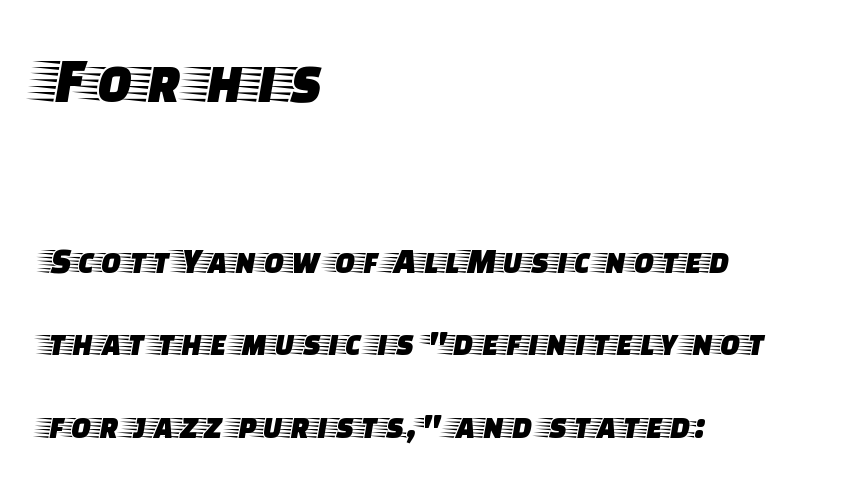
{"serif": "yes", "width": "wide", "stroke_contrast": "low", "x_height": "large", "monospaced": "no", "underline": "no", "align": "left", "line_spacing": "loose", "line_spacing_ratio": 2.23, "letter_spacing": "normal", "letter_spacing_em": 0.0, "larger_block": "first", "size_ratio": 1.76, "glyph_px": 65}
